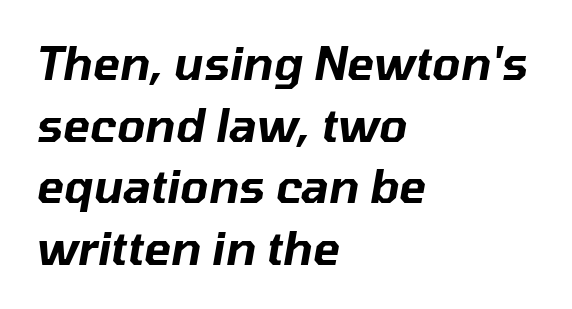
Has an underline been added? It has not. Honestly, the row spacing looks completely unremarkable. Does the lettering tilt? It does — this is italic. Each letter keeps its own natural width here, so spacing adapts to shape. If you drew a ruler down the left edge, every line would touch it.
